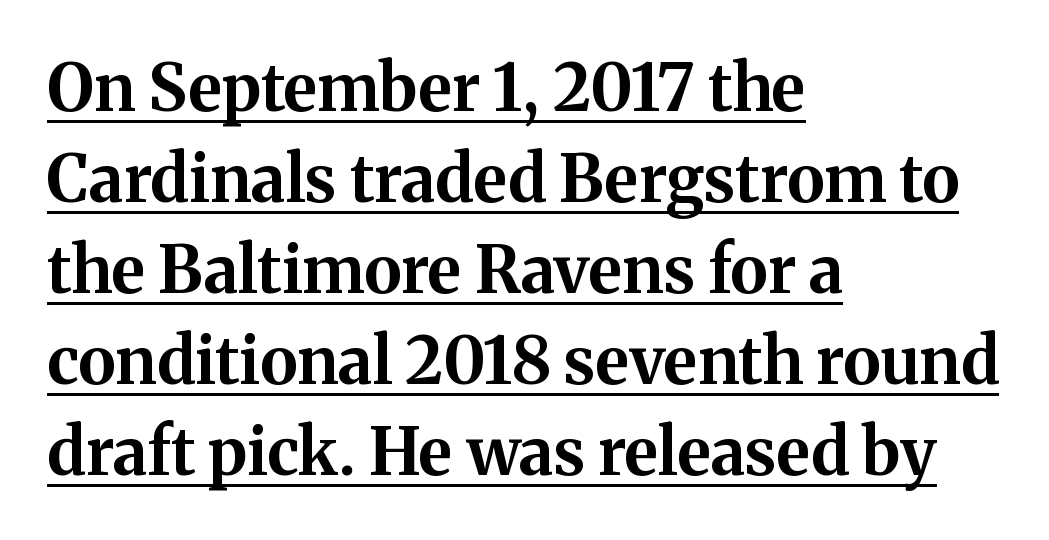
Leading: standard. Characters remain perfectly vertical along every line. Thick stems and heavy bowls — unmistakably bold. The designer went with a serif here, giving each stem small feet. The face used here appears with an underline applied.
